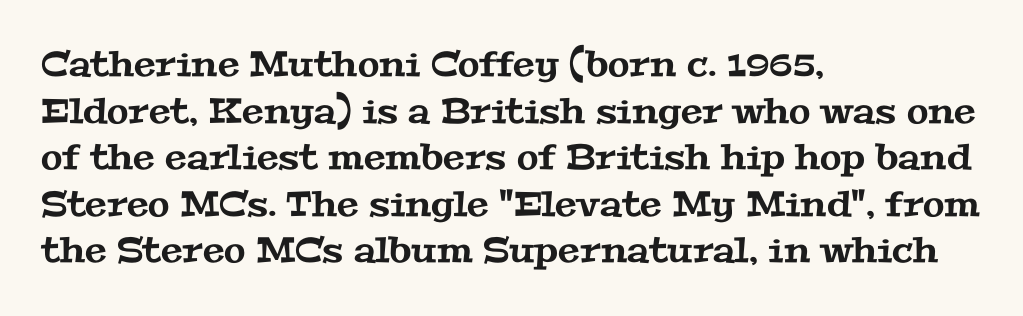
{"serif": "yes", "width": "wide", "stroke_contrast": "medium", "x_height": "medium", "monospaced": "no", "underline": "no", "align": "left", "line_spacing": "normal", "line_spacing_ratio": 1.33, "letter_spacing": "normal", "letter_spacing_em": 0.0, "glyph_px": 35}
